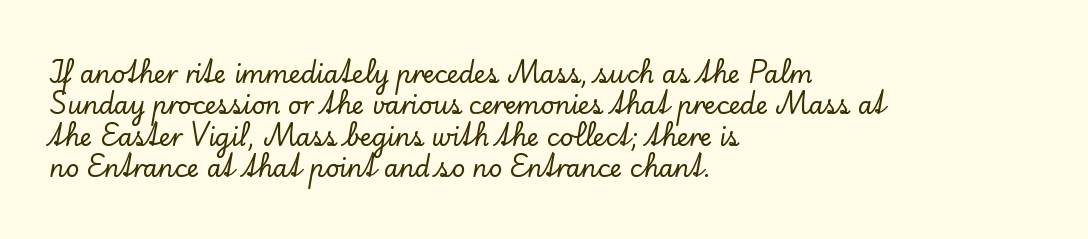
{"underline": "no", "align": "left", "line_spacing": "normal", "line_spacing_ratio": 1.31, "letter_spacing": "normal", "letter_spacing_em": 0.0, "glyph_px": 24}
